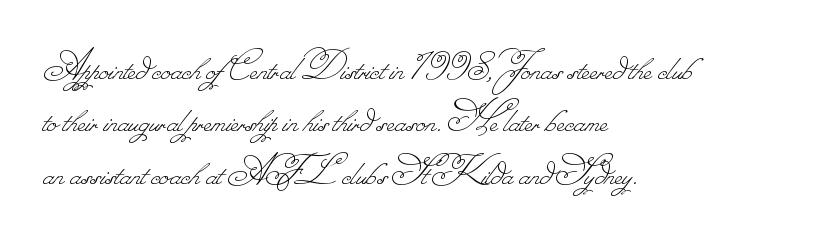
Q: Is the text bold? A: No.
Q: Is the text underlined? A: No.
Q: How is the paragraph aligned? A: Left-aligned.
Q: Is the spacing between letters normal or unusually wide? A: Normal.
Q: Width (condensed, normal, or wide)? A: Normal.
Q: Stroke contrast? A: Low.
Q: Monospaced? A: No.
